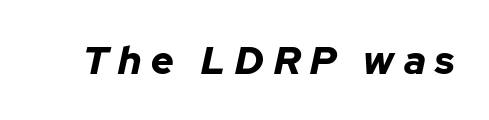
Substantial extra tracking has been applied to these lines. Note the varied advance widths — an 'i' is clearly narrower than an 'm'. The strokes are fattened all the way to bold. Designer's note — italics engaged.
